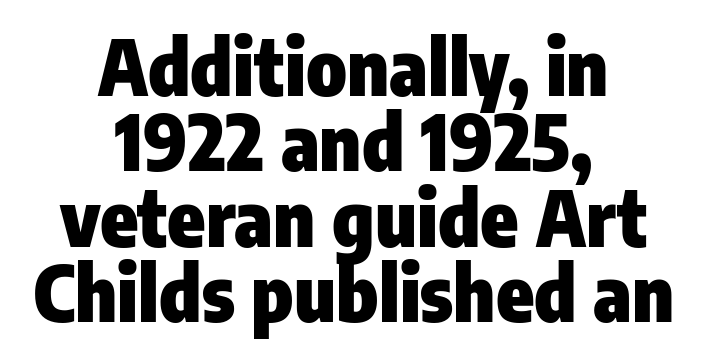
Bold? Absolutely — the strokes are thick and heavy. Layout note: lines centered. The rendering shows plain stroke endings on the letterforms — a sans-serif design. Rows of type sit shoulder to shoulder in the vertical direction. Do the characters align in a grid? No, the font is proportional.
